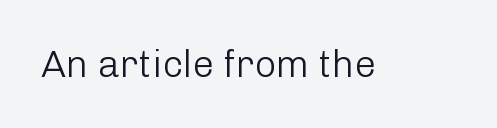
{"serif": "no", "italic": "no", "bold": "no", "weight": "light", "width": "normal", "stroke_contrast": "low", "x_height": "medium", "monospaced": "no", "underline": "no", "letter_spacing": "normal", "letter_spacing_em": 0.0, "glyph_px": 38}
